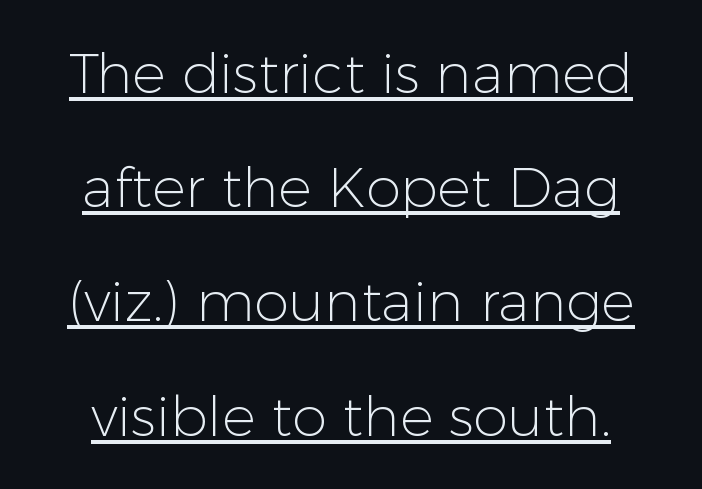
The typeface chosen for these lines omits serifs. Is this a heavy cut? Hardly; it is regular or lighter. Underlined type. This sample uses an upright cut, with every glyph sitting square on the baseline. Note the varied advance widths — an 'i' is clearly narrower than an 'm'.
